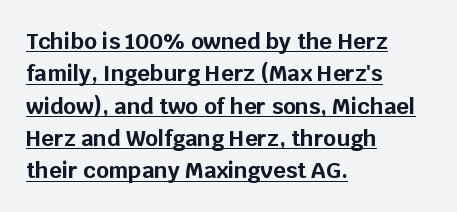
The font's upright variant was chosen for this text. The glyphs have the mass of a bold cut. Underlining? Definitely there. Observe the ordinary spacing: letters are neighbours, not strangers.
